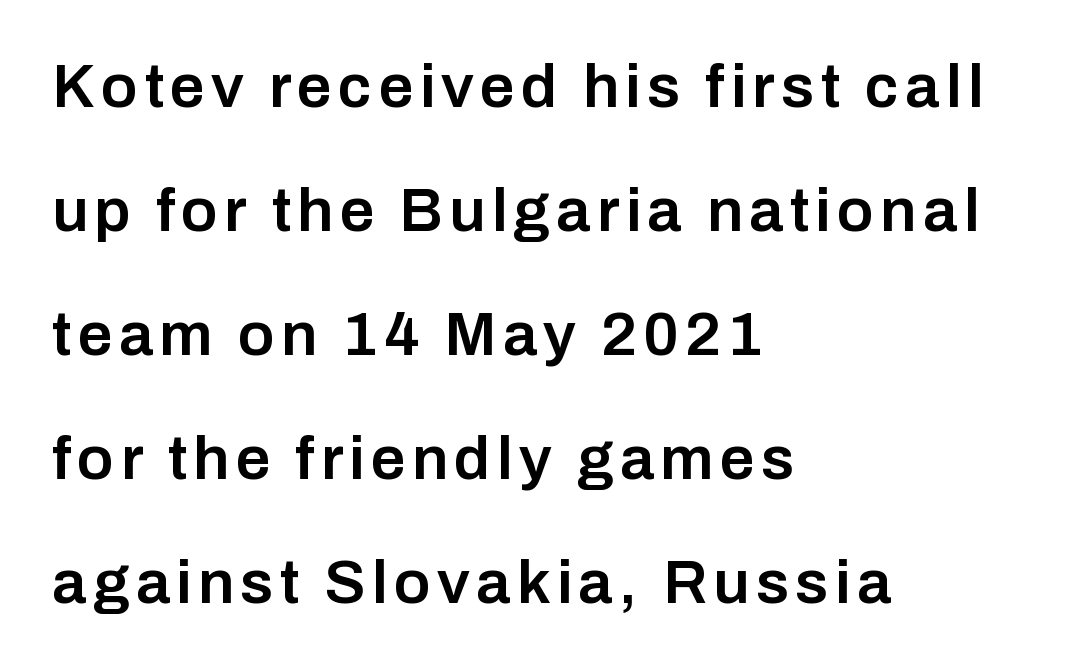
Note the varied advance widths — an 'i' is clearly narrower than an 'm'. Quick note: not italic, upright. Each row of text sits above clean, open space. This rendering uses left alignment, leaving the right contour irregular.
